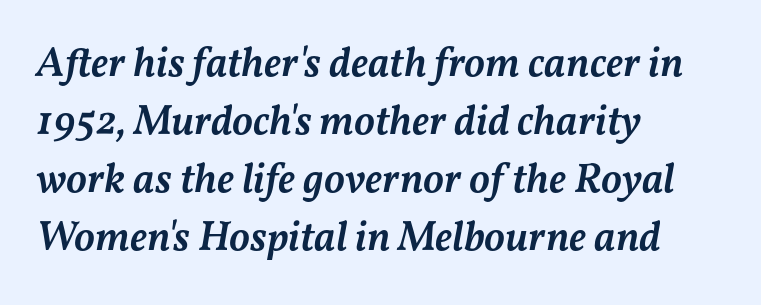
Q: Is the text bold? A: Semi-bold.
Q: Is the text italic (slanted)? A: Yes, it leans right by about 11 degrees.
Q: Is the text underlined? A: No.
Q: How is the paragraph aligned? A: Left-aligned.
Q: Is the spacing between letters normal or unusually wide? A: Normal.
Q: Is the spacing between lines tight, normal or loose? A: Normal.
Q: Width (condensed, normal, or wide)? A: Normal.
Q: Stroke contrast? A: Medium.
Q: x-height? A: Medium.
Q: Monospaced? A: No.
